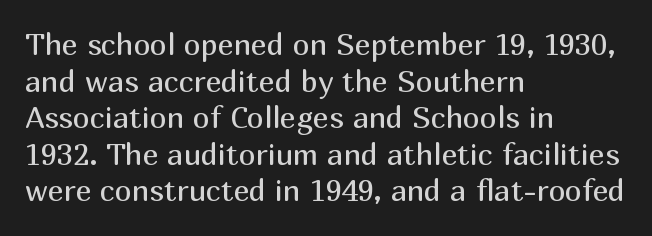
Q: Is the text bold? A: No.
Q: Is the text italic (slanted)? A: No, it is upright.
Q: Is the typeface a serif or a sans-serif typeface? A: Sans-serif.
Q: Is the text underlined? A: No.
Q: How is the paragraph aligned? A: Left-aligned.
Q: Is the spacing between letters normal or unusually wide? A: Normal.
Q: Width (condensed, normal, or wide)? A: Normal.
Q: Stroke contrast? A: Medium.
Q: x-height? A: Medium.
Q: Monospaced? A: No.
